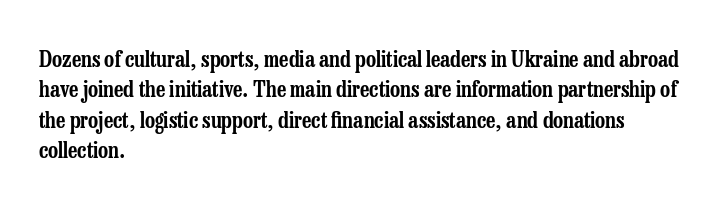
Q: Is the text italic (slanted)? A: No, it is upright.
Q: Is the text underlined? A: No.
Q: How is the paragraph aligned? A: Left-aligned.
Q: Is the spacing between letters normal or unusually wide? A: Normal.
Q: Is the spacing between lines tight, normal or loose? A: Normal.
